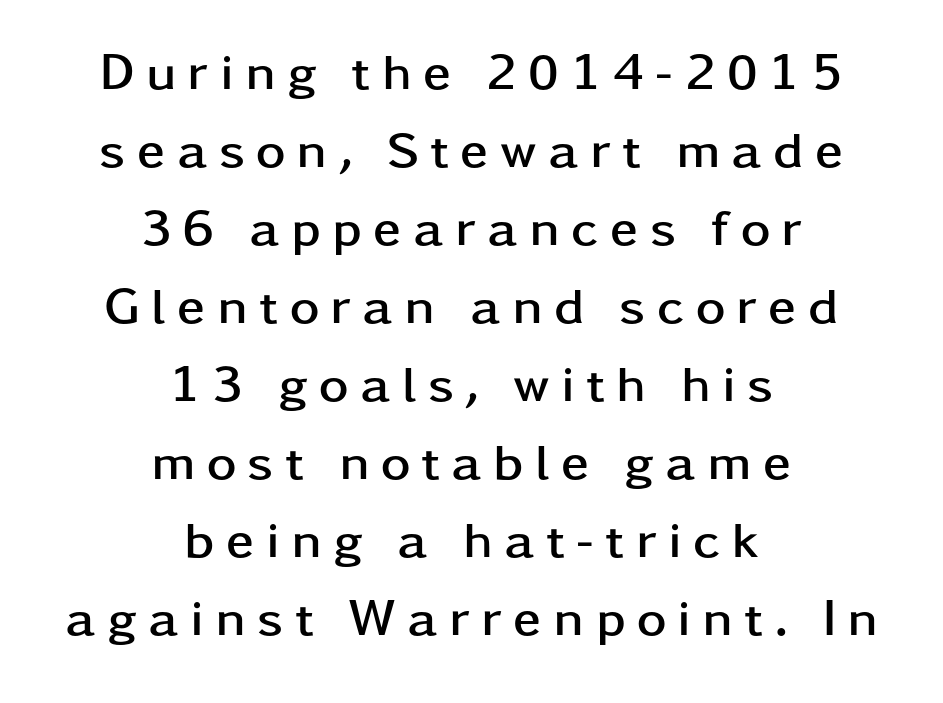
{"serif": "no", "italic": "no", "bold": "yes", "weight": "semibold", "width": "wide", "stroke_contrast": "low", "x_height": "medium", "monospaced": "no", "underline": "no", "align": "center", "line_spacing": "normal", "line_spacing_ratio": 1.53, "letter_spacing": "wide", "letter_spacing_em": 0.22, "glyph_px": 51}
